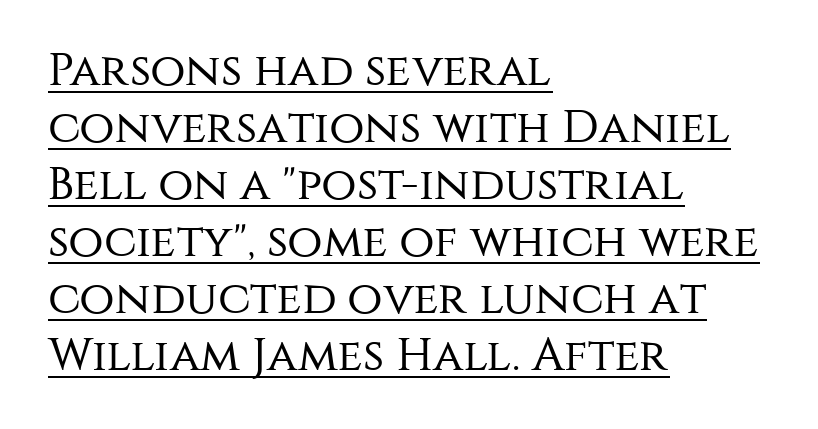
Observe the ordinary spacing: letters are neighbours, not strangers. These lines are rendered in a variable-pitch font. The typeface has the unassuming heft of standard copy or less. Notice how the passage keeps a crisp vertical edge on the left only. It's the straight-up-and-down kind of type. The lettering is marked with a stroke running underneath it.
